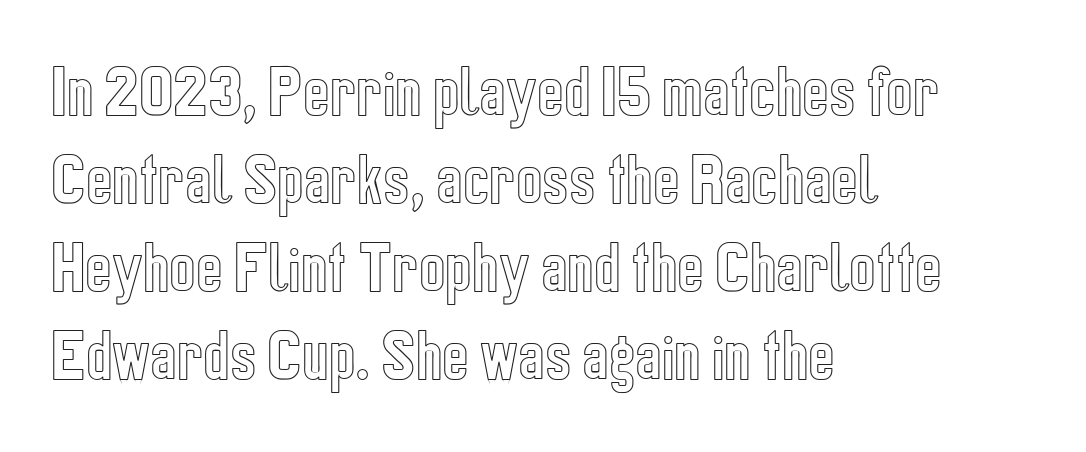
{"italic": "no", "width": "condensed", "x_height": "medium", "monospaced": "no", "underline": "no", "align": "left", "line_spacing": "normal", "line_spacing_ratio": 1.57, "letter_spacing": "normal", "letter_spacing_em": 0.0, "glyph_px": 56}
